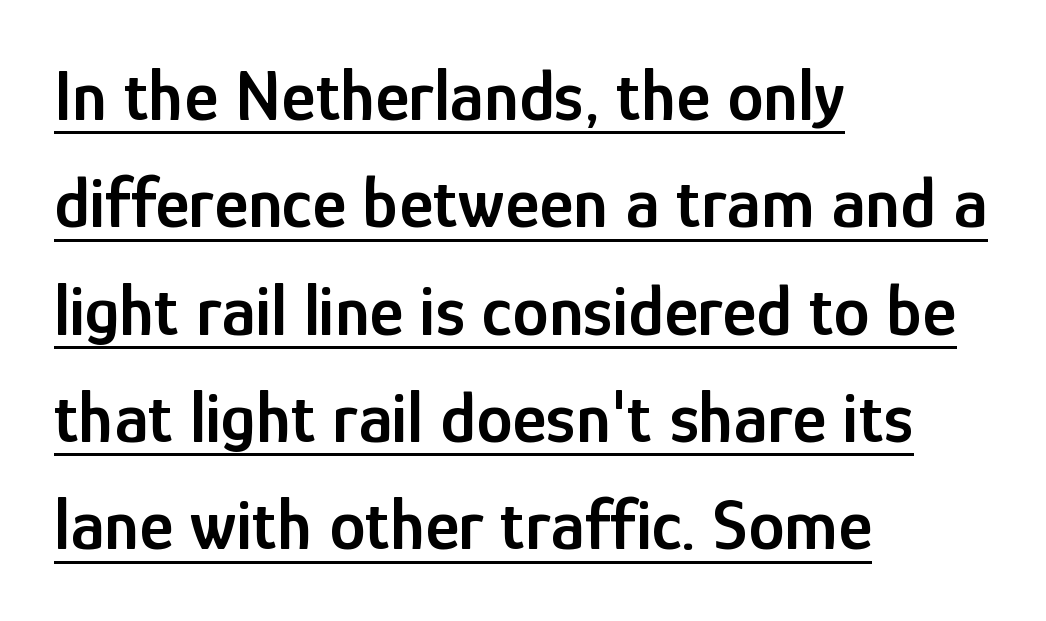
The image shows 73 px semibold, condensed sans-serif type, upright; set left-aligned, normal line spacing (1.47x), normal letter spacing, underlined; low stroke contrast and a medium x-height.
